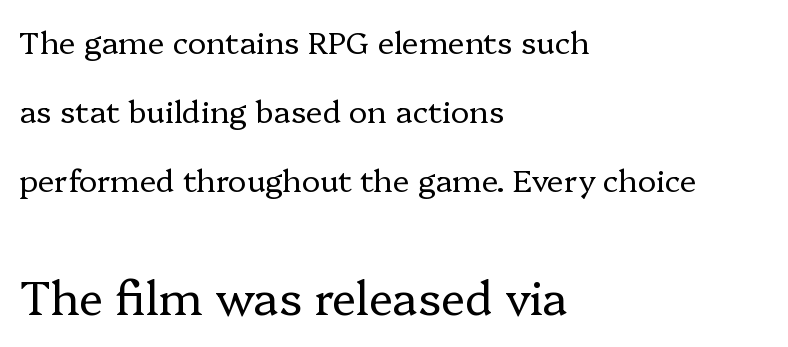
{"serif": "yes", "italic": "no", "bold": "no", "weight": "regular", "width": "normal", "stroke_contrast": "low", "x_height": "medium", "monospaced": "no", "underline": "no", "align": "left", "line_spacing": "loose", "line_spacing_ratio": 2.23, "letter_spacing": "normal", "letter_spacing_em": 0.0, "larger_block": "second", "size_ratio": 1.48, "glyph_px": 46}
